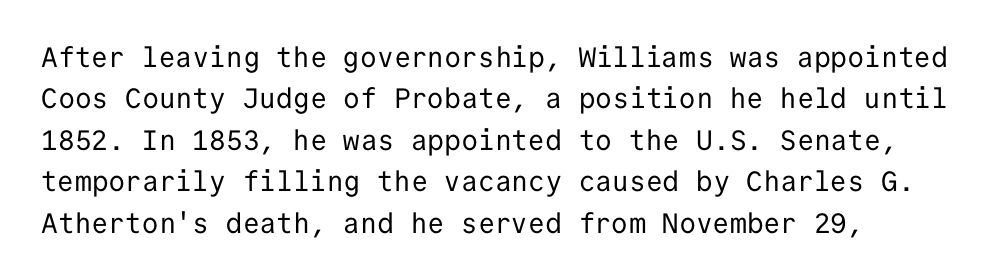
{"serif": "no", "italic": "no", "bold": "no", "weight": "regular", "width": "normal", "stroke_contrast": "low", "x_height": "medium", "monospaced": "yes", "underline": "no", "line_spacing": "normal", "line_spacing_ratio": 1.48, "letter_spacing": "normal", "letter_spacing_em": 0.0, "glyph_px": 28}
